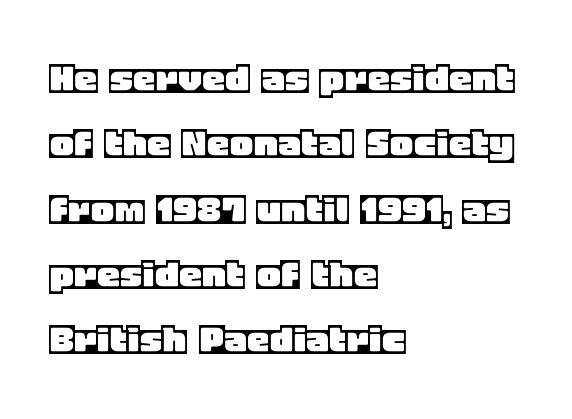
{"italic": "no", "width": "normal", "x_height": "large", "monospaced": "no", "underline": "no", "align": "left", "line_spacing": "normal", "line_spacing_ratio": 1.42, "letter_spacing": "normal", "letter_spacing_em": 0.0, "glyph_px": 46}
